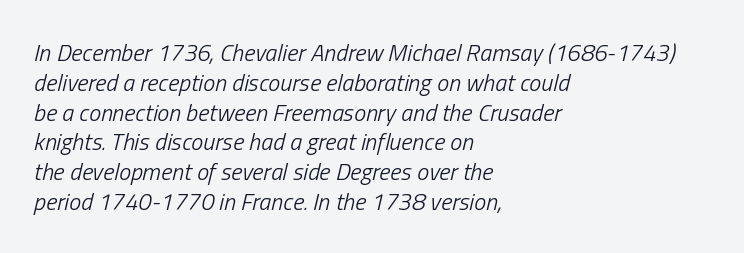
The image shows 24 px text type, italic (leaning right); set left-aligned, line spacing 1.24x, normal letter spacing, not underlined.
